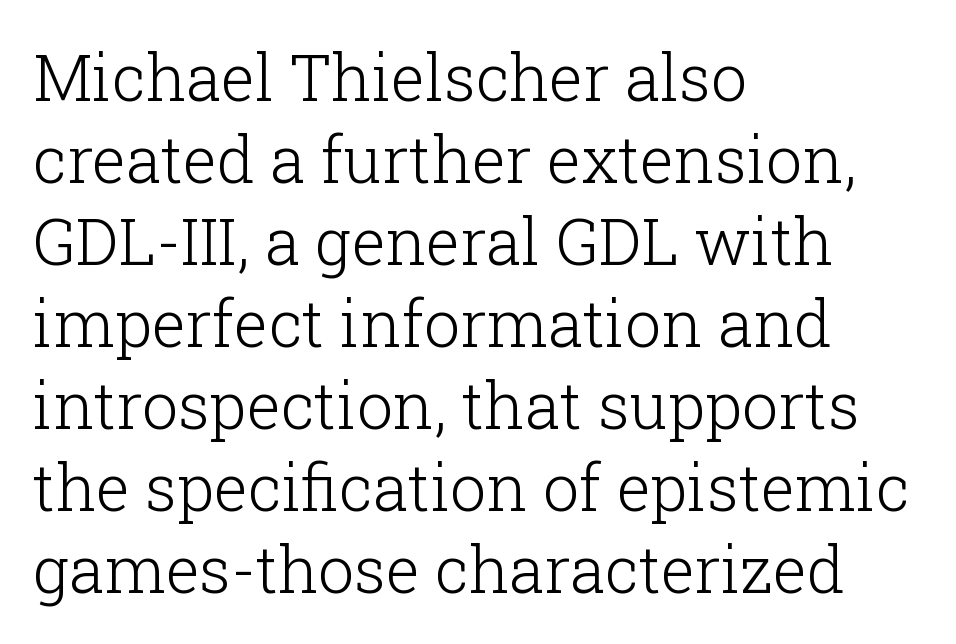
Alignment: flush left. Ordinary non-slanted type is in use. Short note: letters normally spaced. Descender tails drop into unmarked territory. The face used here is seriffed, in the tradition of book romans.
